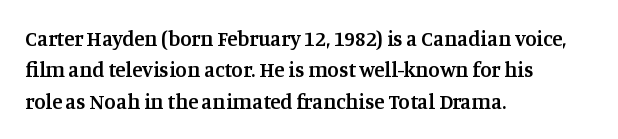
The glyphs have the mass of a demibold cut, below bold. The compositor pushed each line to the left boundary. The passage shown is not underscored anywhere. Caption: standard tracking, unaltered. Reading down the column, the eye jumps a familiar distance to each next line. The axis of the letterforms is exactly vertical.
